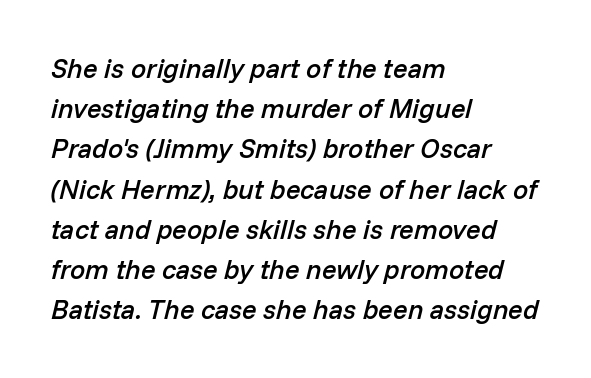
A clean baseline with only descenders dipping below it. The rows are spaced the way most documents space them. Reading down the block, your eye returns to a fixed left position each line. The passage shown leans; its letterforms are oblique.
